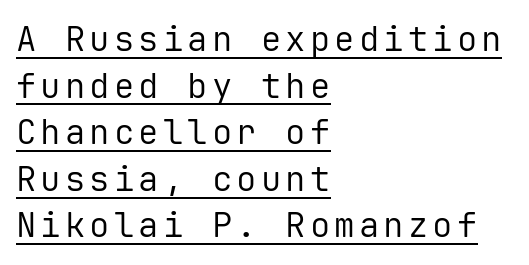
The image shows 34 px regular-weight sans-serif type, upright, monospaced; set left-aligned, normal line spacing (1.37x), underlined; low stroke contrast and a medium x-height.
